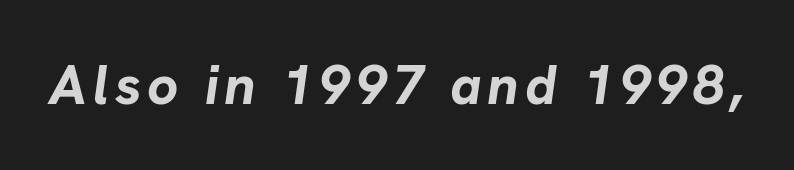
{"italic": "yes", "lean": "right", "slant_degrees": 8, "bold": "yes", "weight": "bold", "width": "normal", "stroke_contrast": "low", "x_height": "medium", "monospaced": "no", "underline": "no", "glyph_px": 55}
